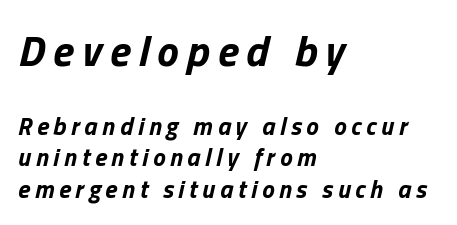
Q: Is the text bold? A: Yes.
Q: Is the text italic (slanted)? A: Yes, it leans right by about 13 degrees.
Q: Is the text underlined? A: No.
Q: How is the paragraph aligned? A: Left-aligned.
Q: Is the spacing between lines tight, normal or loose? A: Normal.
Q: Which block of text is set in a larger size, the first (top) or the second (bottom)? A: The first (top) one.
Q: Width (condensed, normal, or wide)? A: Normal.
Q: Stroke contrast? A: Low.
Q: x-height? A: Medium.
Q: Monospaced? A: No.
